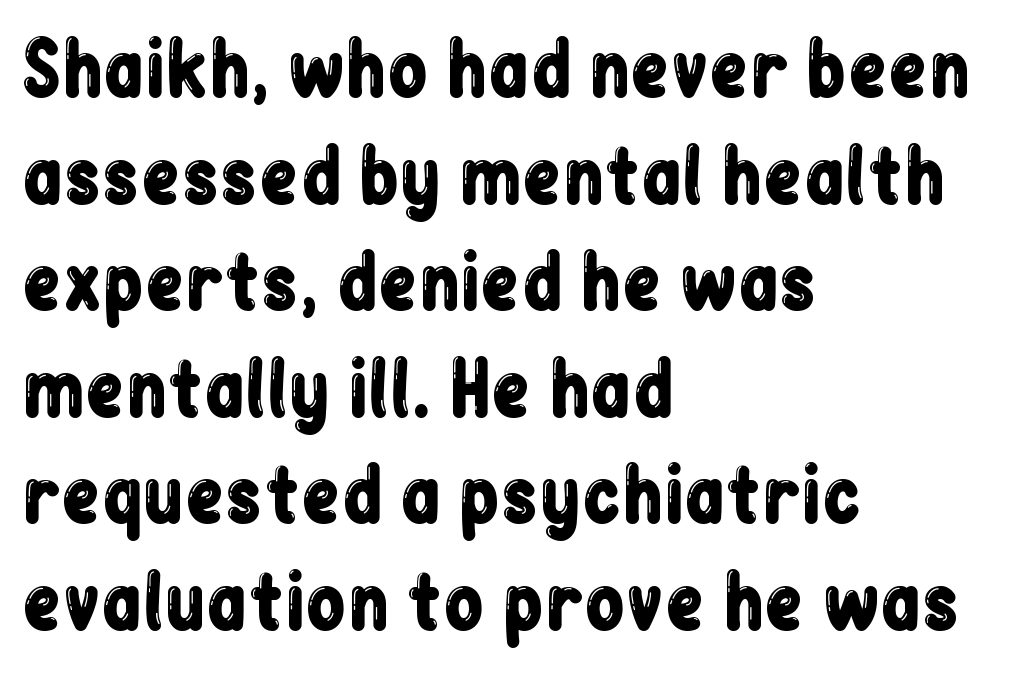
Q: Is the text italic (slanted)? A: No, it is upright.
Q: Is the typeface a serif or a sans-serif typeface? A: Sans-serif.
Q: Is the text underlined? A: No.
Q: How is the paragraph aligned? A: Left-aligned.
Q: Is the spacing between letters normal or unusually wide? A: Normal.
Q: Is the spacing between lines tight, normal or loose? A: Normal.
Q: Width (condensed, normal, or wide)? A: Condensed.
Q: Stroke contrast? A: Low.
Q: x-height? A: Medium.
Q: Monospaced? A: No.
